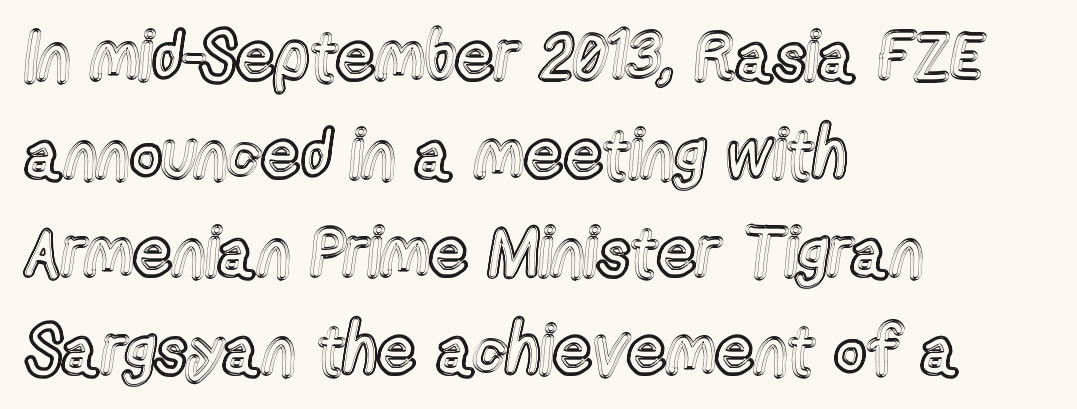
The rendering keeps characters at their native spacing. Lines of text with bare space underneath. A student would call this left alignment; a typographer would say flush left, rag right. How would I describe the line gaps? Plain and ordinary.
